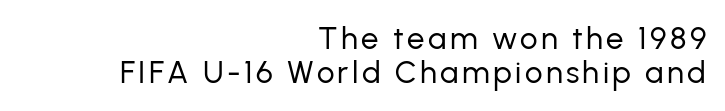
The image shows 31 px regular-weight sans-serif type, upright; set right-aligned, tight line spacing (1.1x), not underlined; low stroke contrast and a medium x-height.
